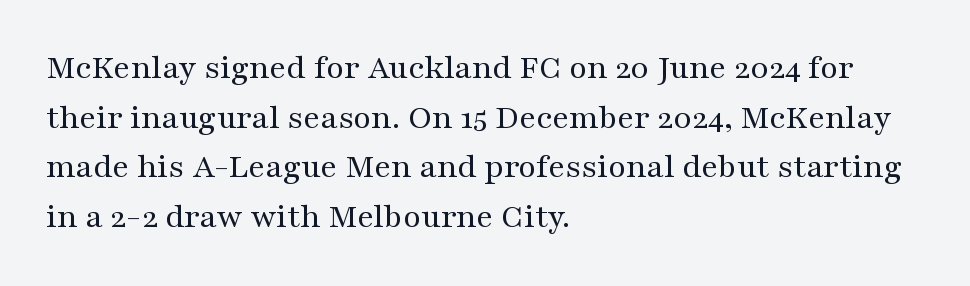
{"serif": "yes", "italic": "no", "bold": "no", "weight": "regular", "width": "wide", "stroke_contrast": "medium", "x_height": "medium", "monospaced": "no", "underline": "no", "align": "left", "line_spacing": "normal", "line_spacing_ratio": 1.38, "letter_spacing": "normal", "letter_spacing_em": 0.0, "glyph_px": 36}
